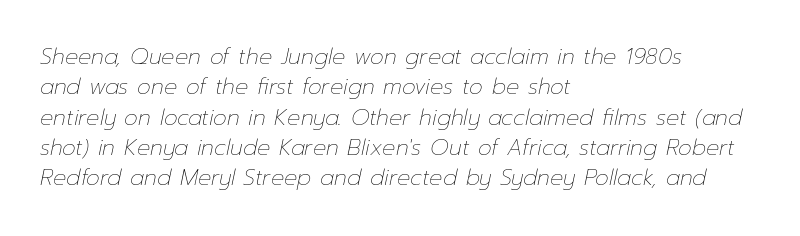
Look at the tracking — it's just the regular setting, nothing added. This reads as an unemphasized weight, regular at the heaviest. This rendering uses left alignment, leaving the right contour irregular. Posture: slanted. Any mark beneath the type? The region is blank. Horizontal bands of white between lines are of average thickness.
